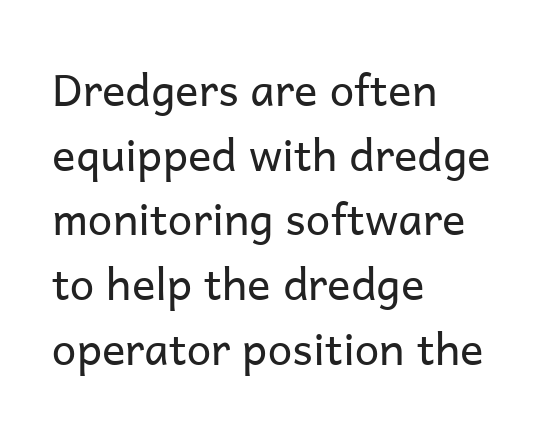
Q: Is the text bold? A: No.
Q: Is the text italic (slanted)? A: No, it is upright.
Q: Is the typeface a serif or a sans-serif typeface? A: Sans-serif.
Q: Is the text underlined? A: No.
Q: How is the paragraph aligned? A: Left-aligned.
Q: Is the spacing between letters normal or unusually wide? A: Normal.
Q: Is the spacing between lines tight, normal or loose? A: Normal.
Q: Width (condensed, normal, or wide)? A: Normal.
Q: Stroke contrast? A: Low.
Q: x-height? A: Medium.
Q: Monospaced? A: No.
